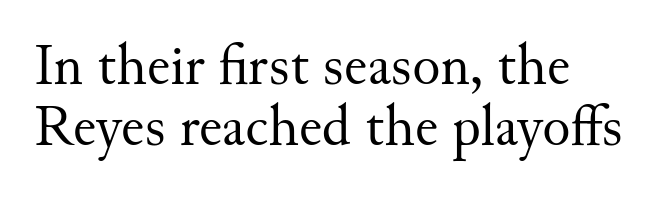
{"serif": "yes", "italic": "no", "bold": "no", "weight": "regular", "width": "normal", "stroke_contrast": "medium", "x_height": "small", "monospaced": "no", "underline": "no", "line_spacing": "tight", "line_spacing_ratio": 1.06, "letter_spacing": "normal", "letter_spacing_em": 0.0, "glyph_px": 58}
